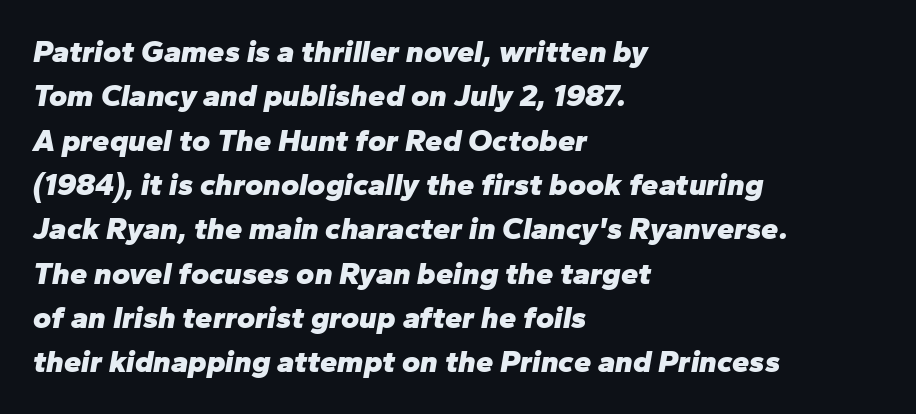
{"italic": "yes", "lean": "right", "slant_degrees": 10, "bold": "yes", "weight": "heavy", "width": "normal", "stroke_contrast": "low", "x_height": "medium", "monospaced": "no", "underline": "no", "align": "left", "line_spacing": "normal", "line_spacing_ratio": 1.43, "letter_spacing": "normal", "letter_spacing_em": 0.0, "glyph_px": 31}
